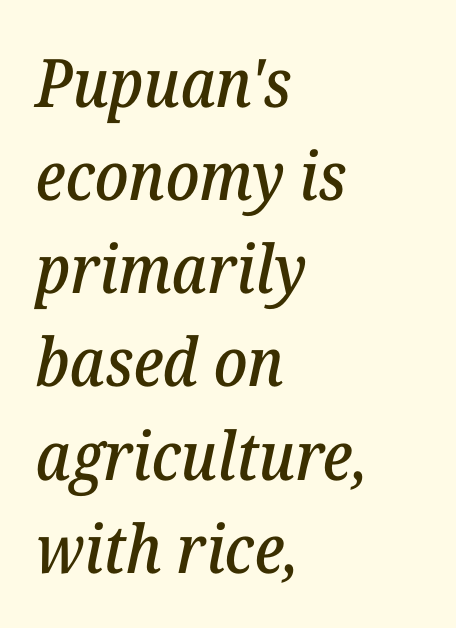
Is this a fixed-width face? No — the glyphs have proportional, varying widths. Any mark beneath the type? The region is blank. Baseline-to-baseline distance is the conventional proportion of letter height. The tracking reads as untouched default to a designer's eye.
